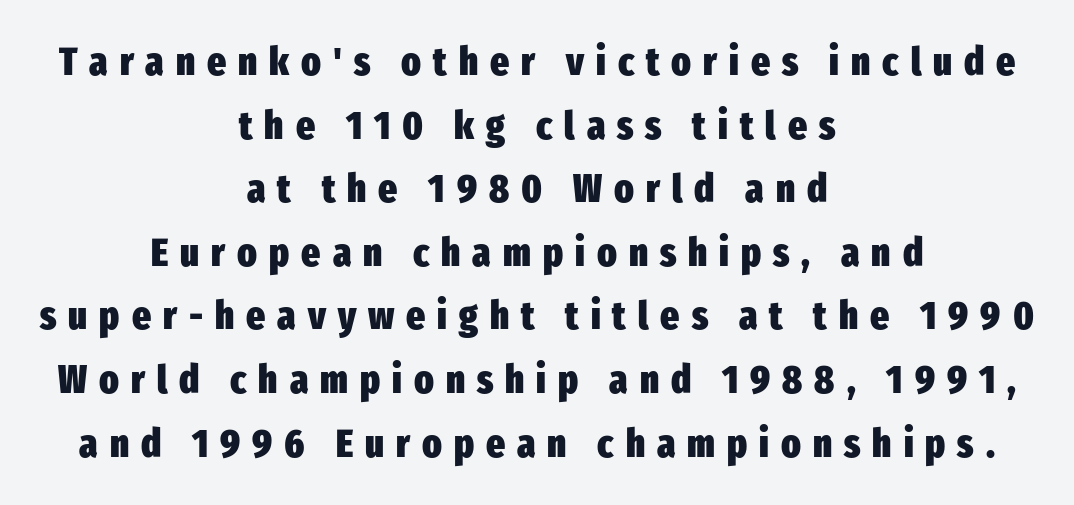
I'd describe the lettering as bold — thick and assertive. Vertical spacing — default. The words here are not underlined. Rendered with straight, roman letterforms. To sum up the face: it is a sans, with no serifs.
